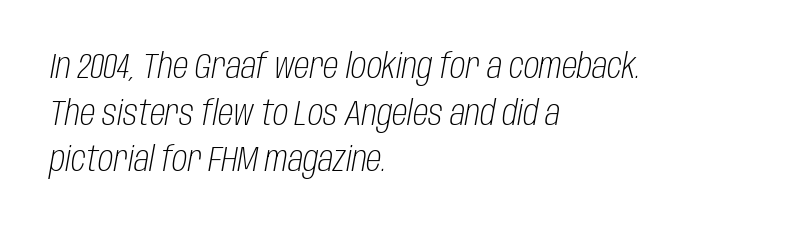
The image shows 35 px light, condensed type, italic (leaning right); set left-aligned, normal line spacing (1.33x), normal letter spacing, not underlined; low stroke contrast and a large x-height.
